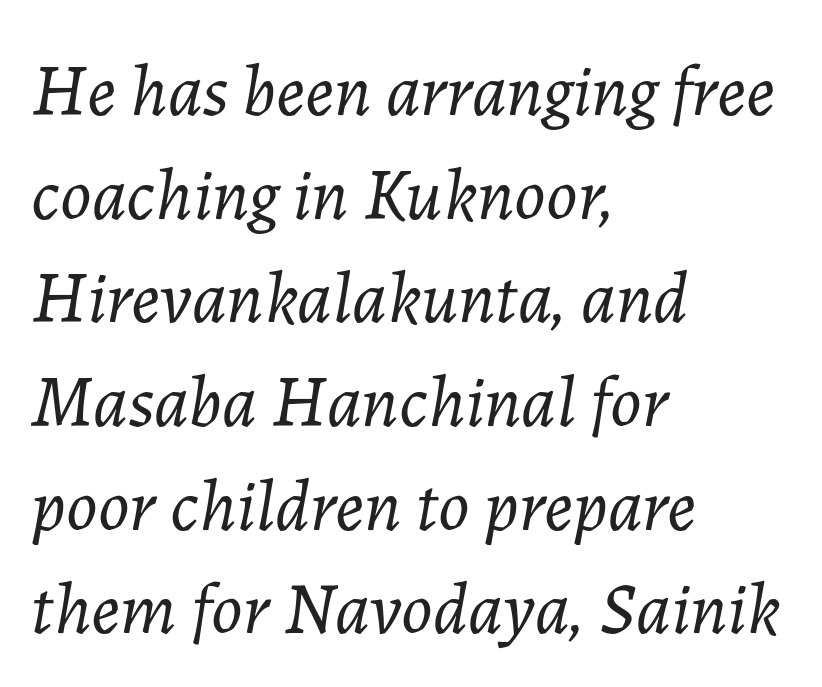
The image shows 73 px light type, italic (leaning right); set left-aligned, normal line spacing (1.42x), normal letter spacing, not underlined; low stroke contrast and a medium x-height.
